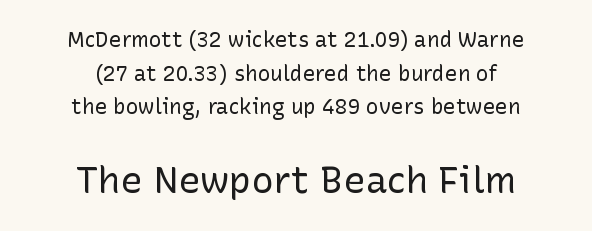
The text block is weighted toward neither margin, spreading evenly from the middle. Varying glyph widths throughout — classic text-font behaviour. The rendering uses a moderate line-height, typical for paragraphs. Tracking value appears to be zero — textbook default spacing.
